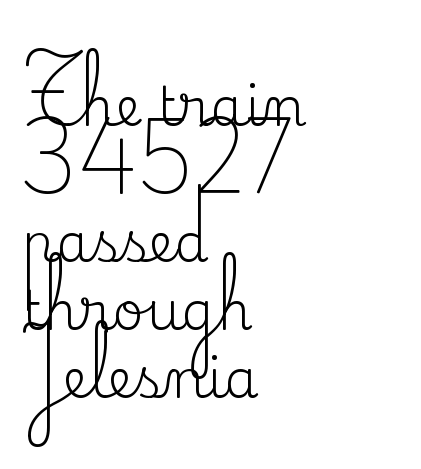
Layout note: lines flush left. The face used here is proportionally spaced, like ordinary book or web type. The font sits on the lighter half of the weight spectrum, regular included. Horizontal bands of white between lines are of average thickness.
